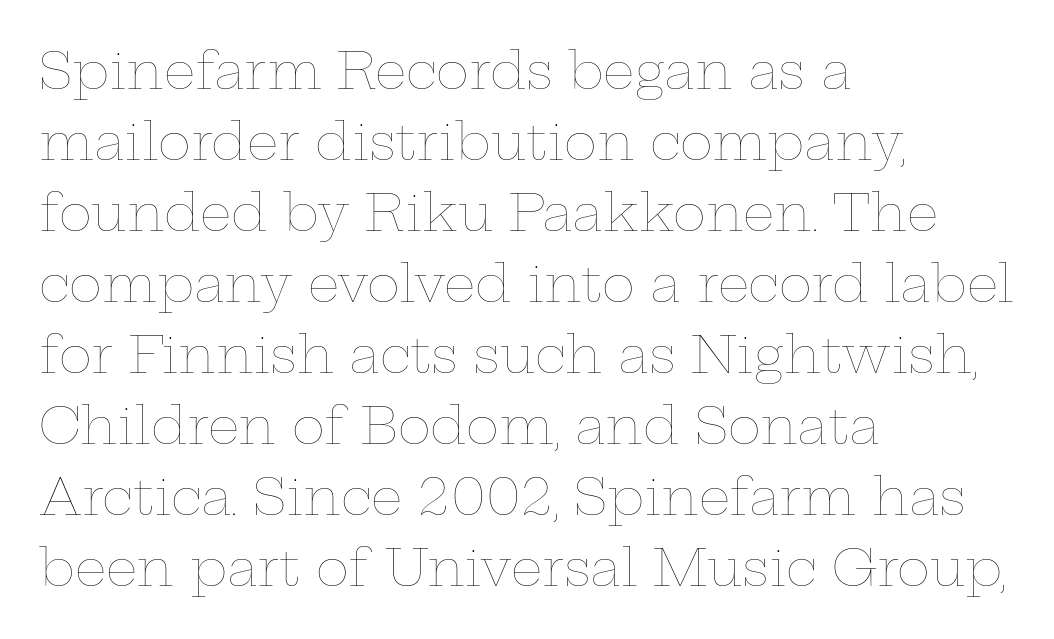
Q: Is the text bold? A: No.
Q: Is the text italic (slanted)? A: No, it is upright.
Q: Is the text underlined? A: No.
Q: How is the paragraph aligned? A: Left-aligned.
Q: Is the spacing between letters normal or unusually wide? A: Normal.
Q: Is the spacing between lines tight, normal or loose? A: Normal.
Q: Width (condensed, normal, or wide)? A: Wide.
Q: Stroke contrast? A: Low.
Q: x-height? A: Medium.
Q: Monospaced? A: No.
